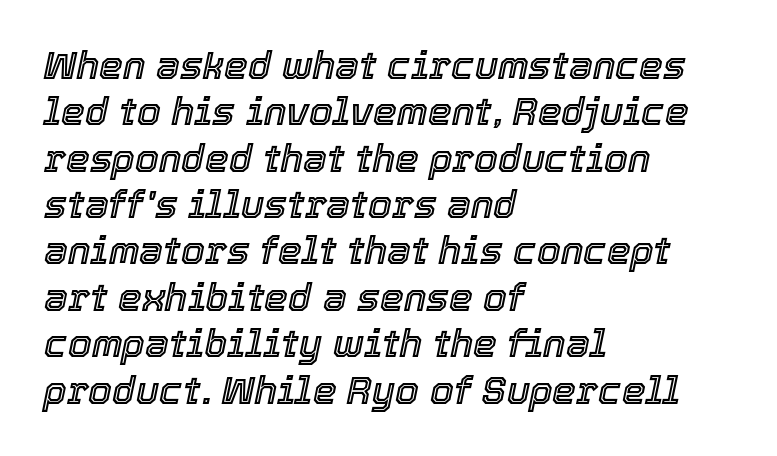
{"italic": "yes", "lean": "right", "slant_degrees": 12, "width": "normal", "x_height": "medium", "monospaced": "no", "underline": "no", "align": "left", "line_spacing_ratio": 1.22, "letter_spacing": "normal", "letter_spacing_em": 0.0, "glyph_px": 38}
